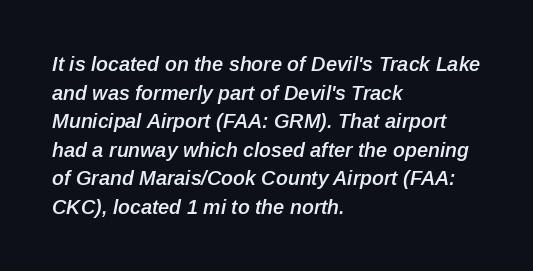
Emphasis-style slanted type is in use. Look at the tracking — it's just the regular setting, nothing added. The sample has been set in demibold, a notch under bold. Notice how the passage keeps a crisp vertical edge on the left only. The zone under the glyphs is completely vacant.
